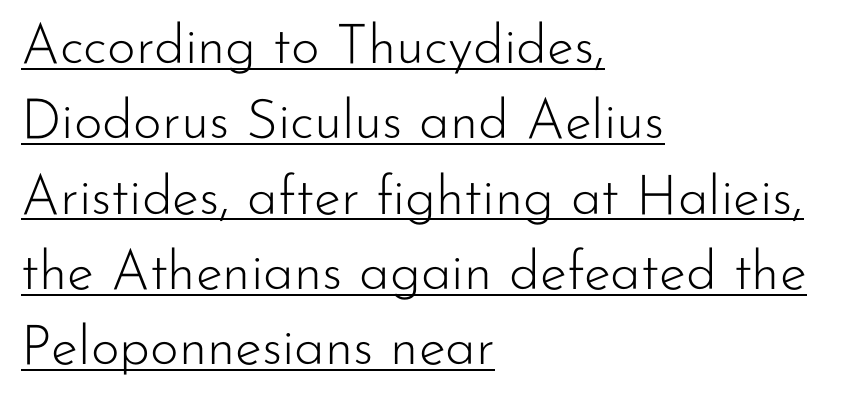
These lines sit exactly where default settings would place them. Honestly, the letter spacing is just normal — you wouldn't notice it. Nothing heavy about these letters — not bold at all. One-word summary of the alignment: left.
